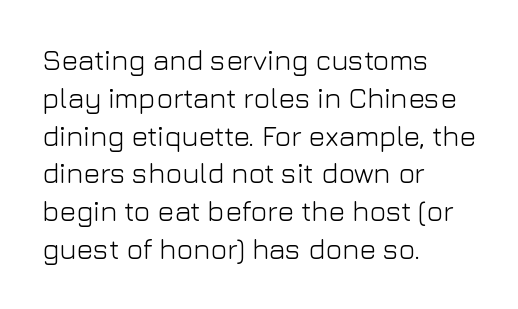
{"serif": "no", "italic": "no", "bold": "no", "weight": "light", "width": "normal", "stroke_contrast": "low", "x_height": "medium", "monospaced": "no", "underline": "no", "align": "left", "line_spacing": "normal", "line_spacing_ratio": 1.35, "letter_spacing": "normal", "letter_spacing_em": 0.0, "glyph_px": 28}
